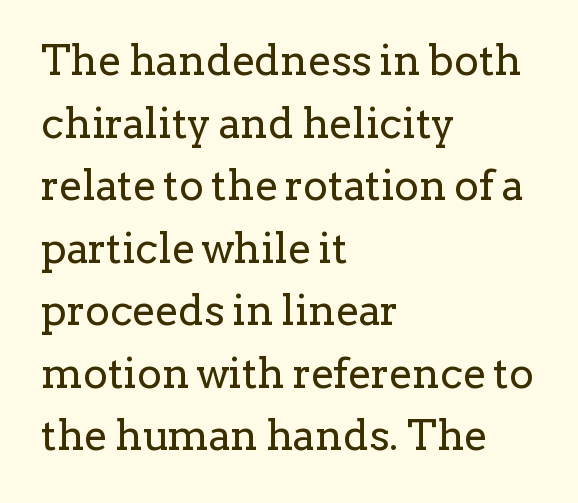
Q: Is the text bold? A: No.
Q: Is the text italic (slanted)? A: No, it is upright.
Q: Is the typeface a serif or a sans-serif typeface? A: Serif.
Q: Is the text underlined? A: No.
Q: How is the paragraph aligned? A: Left-aligned.
Q: Is the spacing between letters normal or unusually wide? A: Normal.
Q: Is the spacing between lines tight, normal or loose? A: Normal.
Q: Width (condensed, normal, or wide)? A: Normal.
Q: Stroke contrast? A: Low.
Q: x-height? A: Medium.
Q: Monospaced? A: No.
